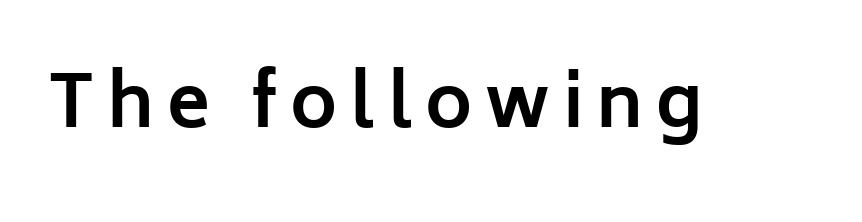
{"serif": "no", "italic": "no", "bold": "yes", "weight": "bold", "width": "normal", "stroke_contrast": "low", "x_height": "medium", "monospaced": "no", "underline": "no", "glyph_px": 71}
